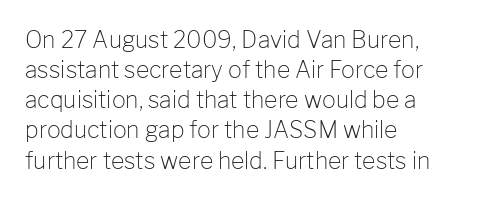
Teacher's note: observe the even left margin — that is flush-left alignment. Does extra space separate the letters? No, they use regular spacing. In terms of posture, this sample is upright. The glyphs are unaccompanied by any horizontal stroke below them. The lines sit at an ordinary, default distance from one another.
